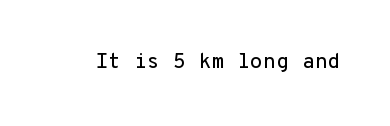
The image shows 21 px text type, upright; set normal letter spacing, not underlined.
